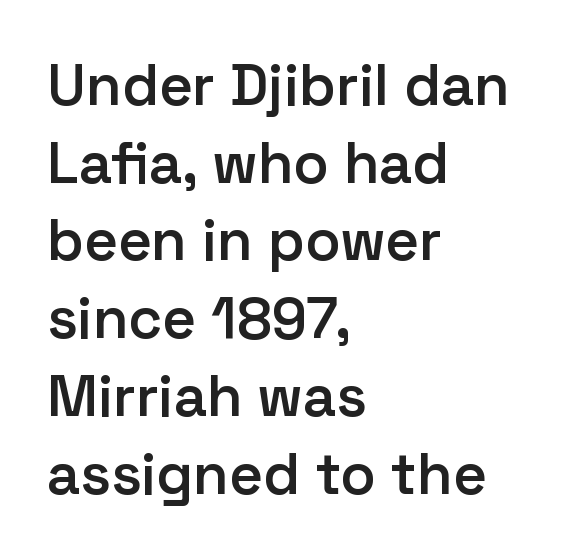
The image shows 58 px semibold sans-serif type, upright; set left-aligned, normal line spacing (1.34x), normal letter spacing, not underlined; low stroke contrast and a medium x-height.
